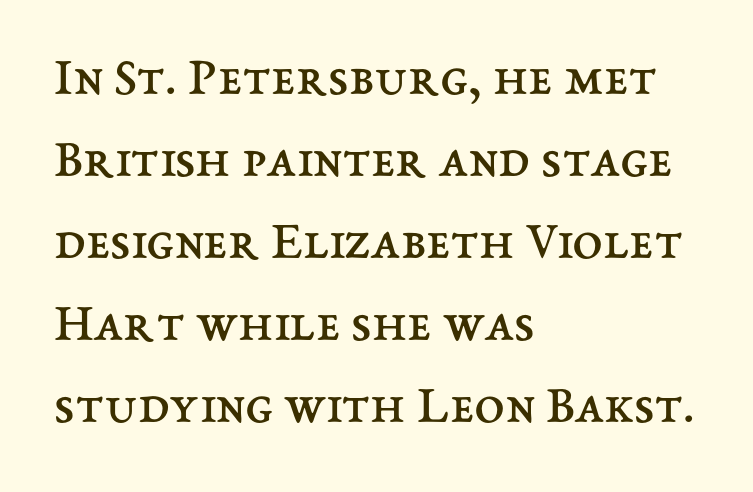
The image shows 55 px regular-weight type, upright; set left-aligned, normal line spacing (1.49x), normal letter spacing, not underlined; medium stroke contrast and a medium x-height.
